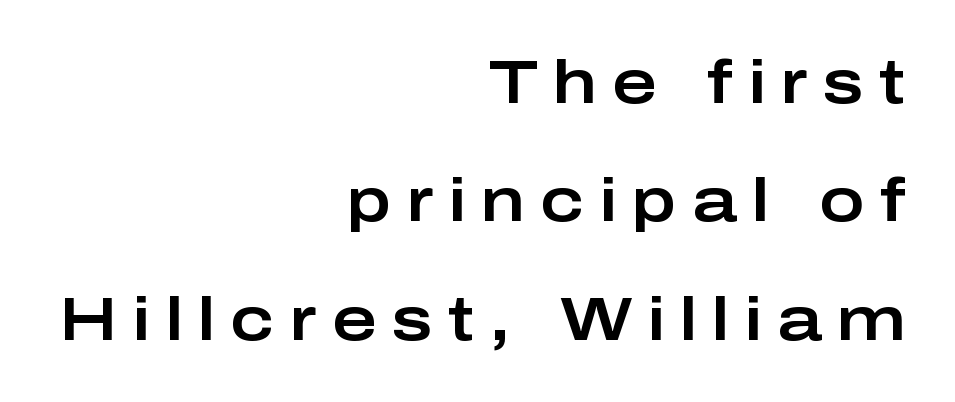
Q: Is the text italic (slanted)? A: No, it is upright.
Q: Is the typeface a serif or a sans-serif typeface? A: Sans-serif.
Q: Is the text underlined? A: No.
Q: How is the paragraph aligned? A: Right-aligned.
Q: Is the spacing between letters normal or unusually wide? A: Unusually wide.
Q: Is the spacing between lines tight, normal or loose? A: Loose.
Q: Width (condensed, normal, or wide)? A: Wide.
Q: Stroke contrast? A: Low.
Q: x-height? A: Medium.
Q: Monospaced? A: No.
